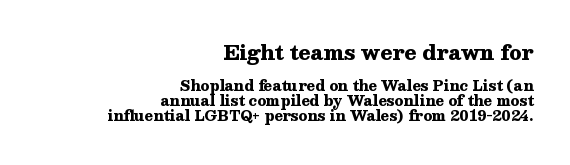
{"italic": "no", "bold": "yes", "underline": "no", "align": "right", "line_spacing": "tight", "line_spacing_ratio": 1.09, "letter_spacing": "normal", "letter_spacing_em": 0.0, "larger_block": "first", "size_ratio": 1.43, "glyph_px": 20}
